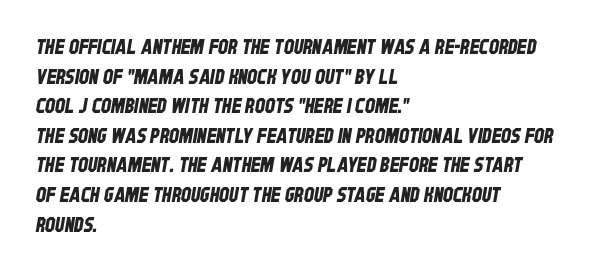
The rendering uses a moderate line-height, typical for paragraphs. The strip under each line holds only bare page. Does the copy run flush right? No — it runs flush left. Tracking here is standard; glyphs follow each other at the usual distance.
